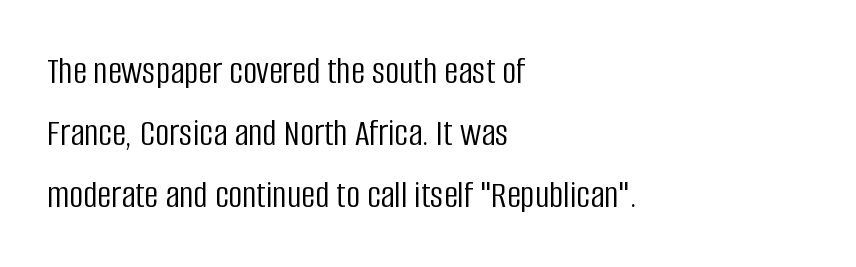
Look at the bottom of the vertical strokes: they stop flat, with no serifs. The face used here is rendered with its standard letterfit. Looks like regular typesetting: each glyph gets only the width it needs. Vertical spacing — default. Is this a heavy cut? Hardly; it is regular or lighter. Italic: no, the glyphs are upright roman.
